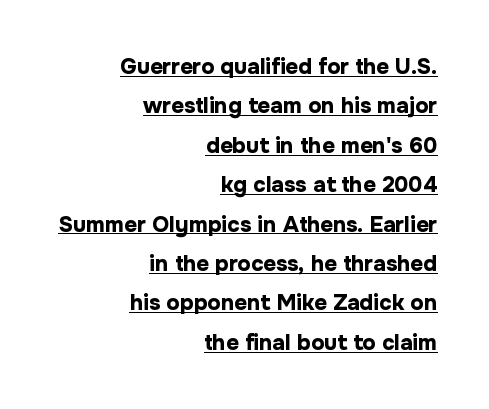
Characters remain perfectly vertical along every line. The ragged edge is on the left, which tells us the setting is flush right. Weight check: bold — yes, fully. The rendering uses the underline text-decoration. Nothing unusual about the tracking: characters are spaced as the font intends.
